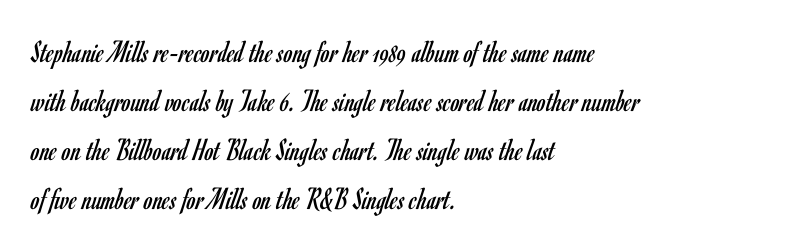
The image shows 32 px regular-weight, condensed sans-serif type; set left-aligned, normal line spacing (1.53x), normal letter spacing, not underlined; low stroke contrast and a small x-height.
